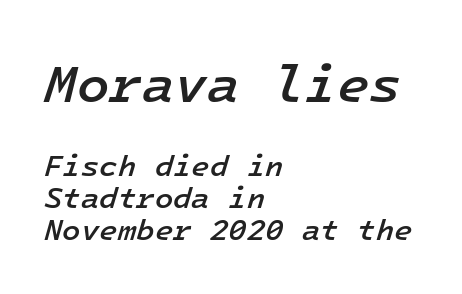
The image shows 53 px semibold type, italic (leaning right), monospaced; set left-aligned, tight line spacing (1.07x), normal letter spacing, not underlined; the first (top) block is 1.77x larger; low stroke contrast and a medium x-height.
